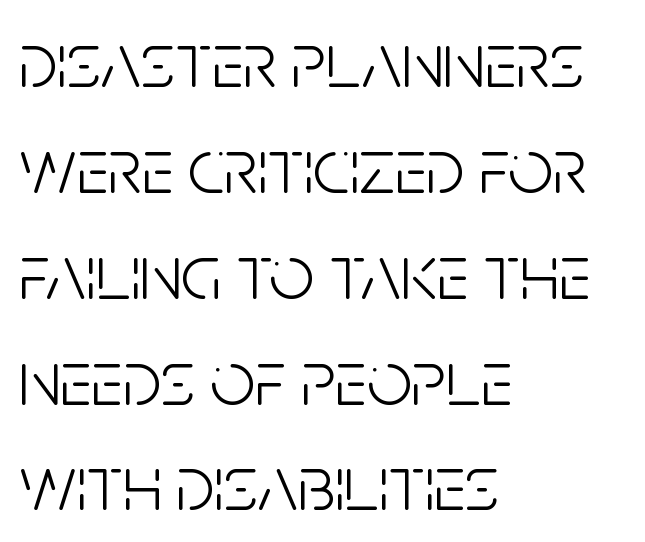
This block has exactly the height ordinary leading produces. A sans-serif font was chosen for this passage. This rendering leaves character spacing at its baseline value. Proportional: the letters do not fall into vertical columns.
